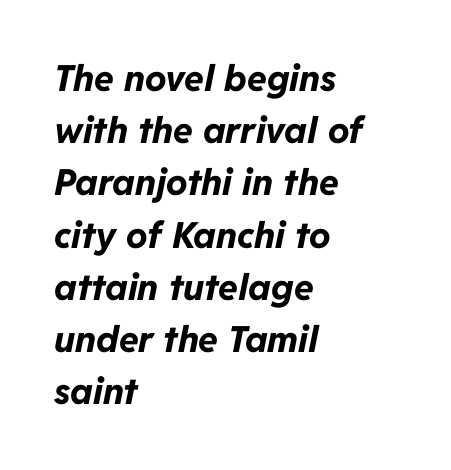
Spacing between characters is what you'd get straight out of the box. The ragged edge is on the right, which tells us the setting is flush left. The line-height multiplier appears to be the usual default. Weight: bold. This sample uses an oblique cut, with every glyph tilted off the vertical. Type without underlining.
